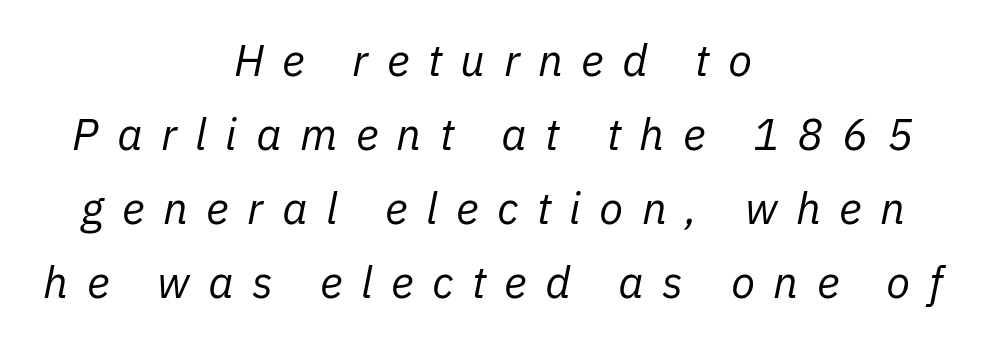
Q: Is the text bold? A: No.
Q: Is the text italic (slanted)? A: Yes, it leans right by about 11 degrees.
Q: Is the text underlined? A: No.
Q: How is the paragraph aligned? A: Centered.
Q: Is the spacing between letters normal or unusually wide? A: Unusually wide.
Q: Is the spacing between lines tight, normal or loose? A: Normal.
Q: Width (condensed, normal, or wide)? A: Normal.
Q: Stroke contrast? A: Low.
Q: x-height? A: Medium.
Q: Monospaced? A: No.
